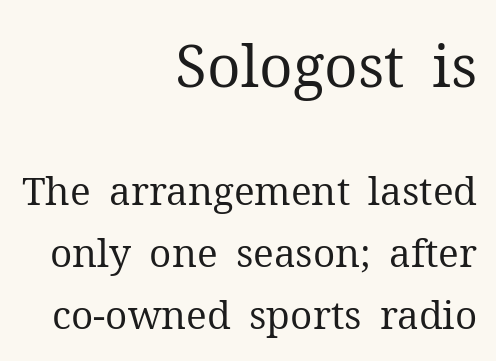
{"serif": "yes", "italic": "no", "bold": "no", "weight": "regular", "width": "normal", "stroke_contrast": "medium", "x_height": "medium", "monospaced": "no", "underline": "no", "align": "right", "line_spacing": "normal", "line_spacing_ratio": 1.59, "letter_spacing": "normal", "letter_spacing_em": 0.0, "larger_block": "first", "size_ratio": 1.51, "glyph_px": 59}
